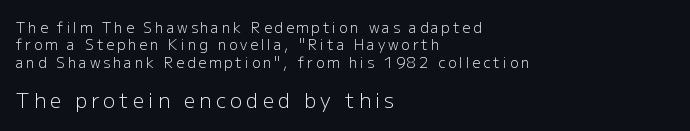
The image shows 20 px text type, upright; set left-aligned, normal line spacing (1.25x), unusually wide letter spacing (+0.21 em), not underlined; the second (bottom) block is 1.43x larger.
